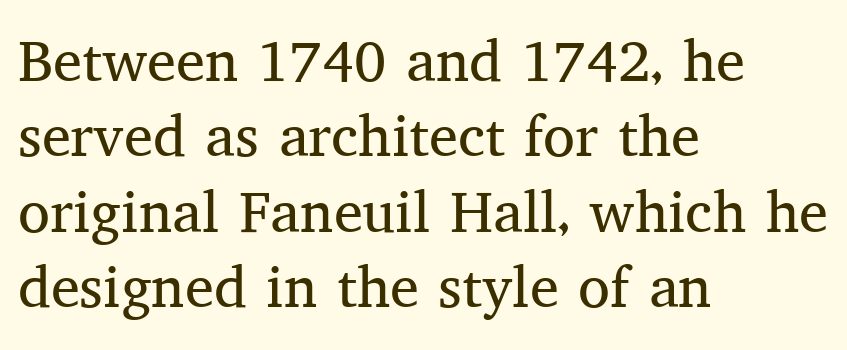
The image shows 58 px regular-weight serif type, upright; set left-aligned, normal line spacing (1.3x), normal letter spacing, not underlined; medium stroke contrast and a medium x-height.
